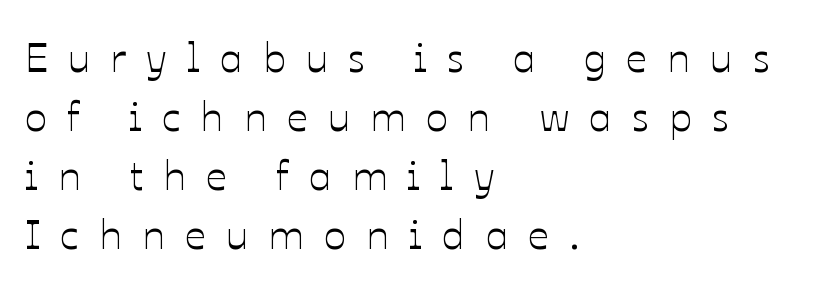
Q: Is the text italic (slanted)? A: No, it is upright.
Q: Is the text underlined? A: No.
Q: How is the paragraph aligned? A: Left-aligned.
Q: Is the spacing between letters normal or unusually wide? A: Unusually wide.
Q: Is the spacing between lines tight, normal or loose? A: Normal.
Q: Width (condensed, normal, or wide)? A: Normal.
Q: Stroke contrast? A: Low.
Q: x-height? A: Medium.
Q: Monospaced? A: No.
